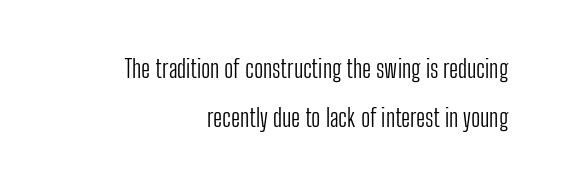
Q: Is the text bold? A: No.
Q: Is the text italic (slanted)? A: No, it is upright.
Q: Is the text underlined? A: No.
Q: How is the paragraph aligned? A: Right-aligned.
Q: Is the spacing between letters normal or unusually wide? A: Normal.
Q: Is the spacing between lines tight, normal or loose? A: Loose.
